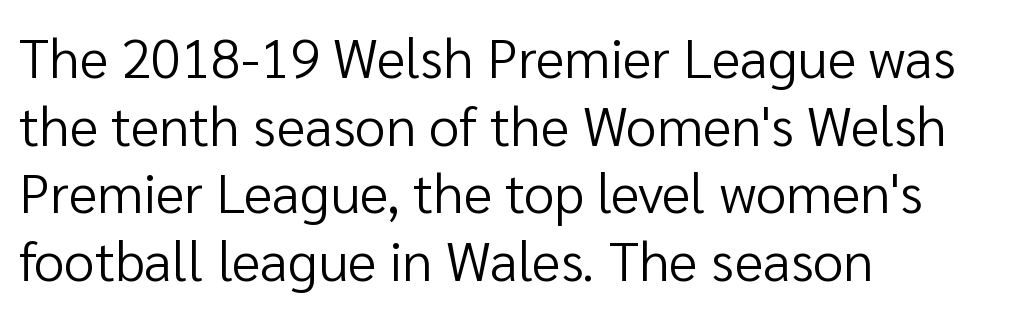
Q: Is the text bold? A: No.
Q: Is the text italic (slanted)? A: No, it is upright.
Q: Is the typeface a serif or a sans-serif typeface? A: Sans-serif.
Q: Is the text underlined? A: No.
Q: How is the paragraph aligned? A: Left-aligned.
Q: Is the spacing between letters normal or unusually wide? A: Normal.
Q: Width (condensed, normal, or wide)? A: Normal.
Q: Stroke contrast? A: Low.
Q: x-height? A: Medium.
Q: Monospaced? A: No.
